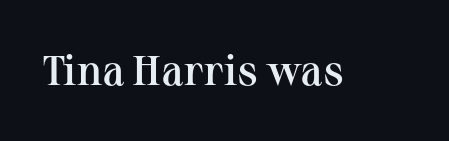
Q: Is the text bold? A: Semi-bold.
Q: Is the text italic (slanted)? A: No, it is upright.
Q: Is the typeface a serif or a sans-serif typeface? A: Serif.
Q: Is the text underlined? A: No.
Q: Is the spacing between letters normal or unusually wide? A: Normal.
Q: Width (condensed, normal, or wide)? A: Normal.
Q: Stroke contrast? A: Medium.
Q: x-height? A: Medium.
Q: Monospaced? A: No.
